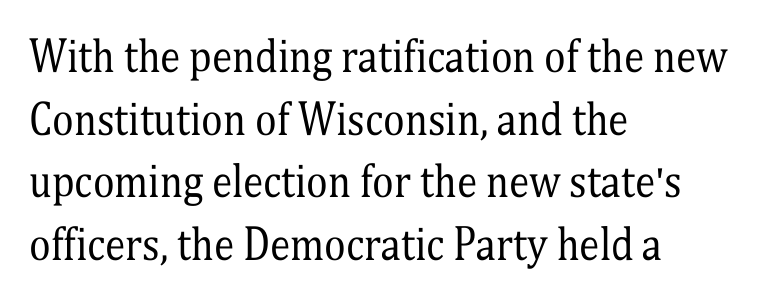
Q: Is the text bold? A: No.
Q: Is the text italic (slanted)? A: No, it is upright.
Q: Is the typeface a serif or a sans-serif typeface? A: Serif.
Q: Is the text underlined? A: No.
Q: How is the paragraph aligned? A: Left-aligned.
Q: Is the spacing between letters normal or unusually wide? A: Normal.
Q: Is the spacing between lines tight, normal or loose? A: Normal.
Q: Width (condensed, normal, or wide)? A: Condensed.
Q: Stroke contrast? A: Medium.
Q: x-height? A: Medium.
Q: Monospaced? A: No.
